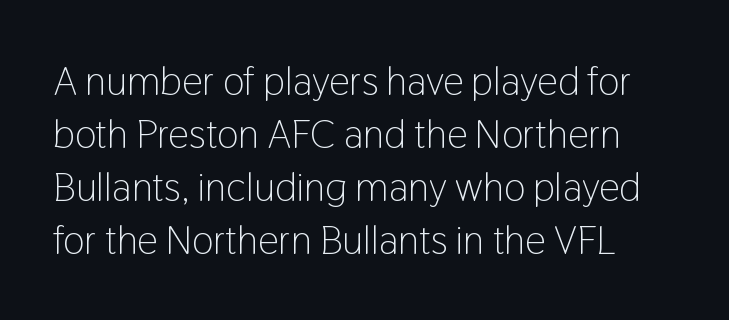
The image shows 41 px light, condensed sans-serif type, upright; set normal line spacing (1.29x), normal letter spacing, not underlined; low stroke contrast and a medium x-height.
